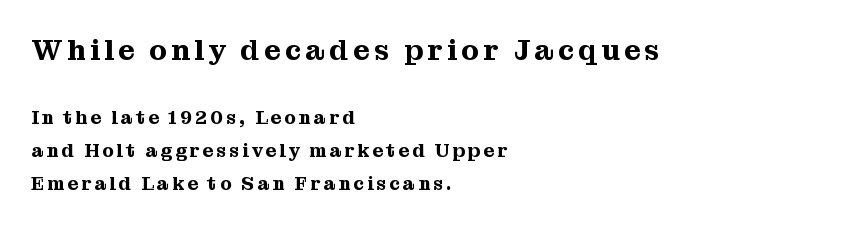
The image shows 29 px serif type, upright; set left-aligned, line spacing 1.74x, not underlined; the first (top) block is 1.53x larger; medium stroke contrast and a medium x-height.
